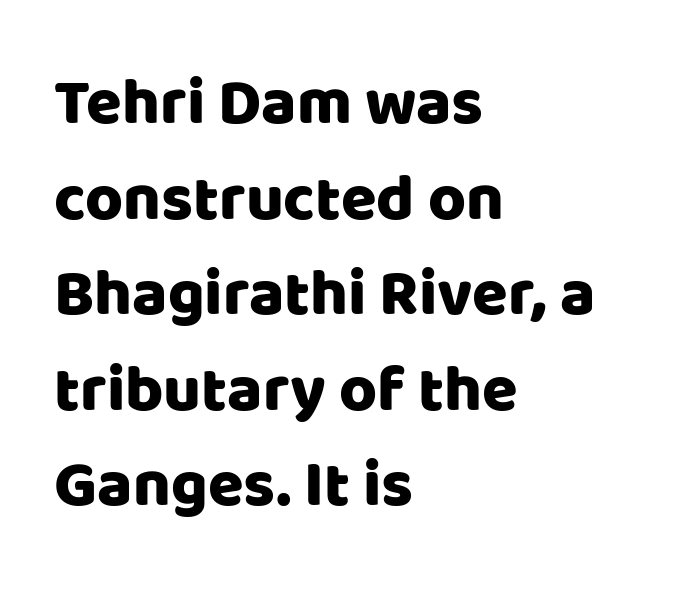
{"serif": "no", "italic": "no", "width": "normal", "stroke_contrast": "low", "x_height": "large", "monospaced": "no", "underline": "no", "align": "left", "line_spacing": "normal", "line_spacing_ratio": 1.47, "letter_spacing": "normal", "letter_spacing_em": 0.0, "glyph_px": 65}
